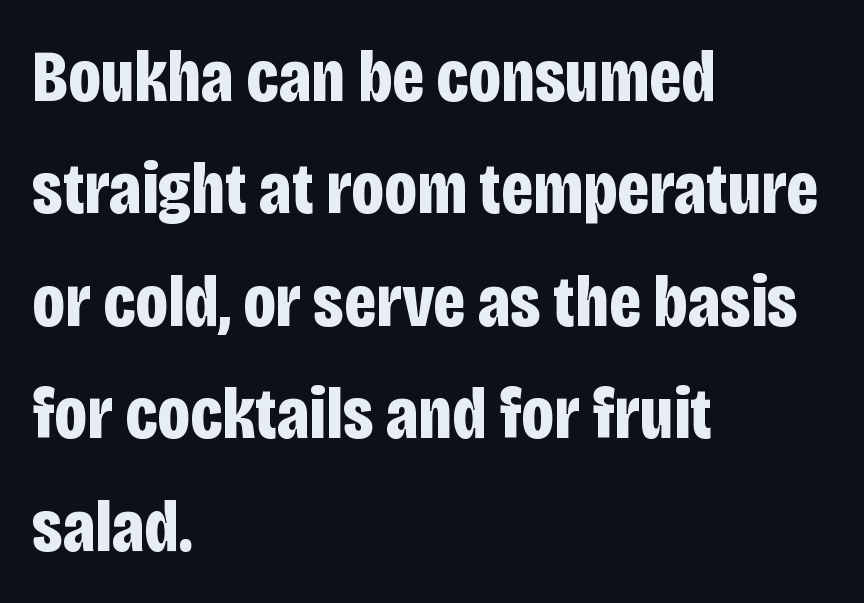
When letters stand straight like this, we call the style roman or upright. The designer left line spacing at the default. The text block is weighted toward the left margin, trailing off unevenly rightward. Descender tails drop into unmarked territory.
